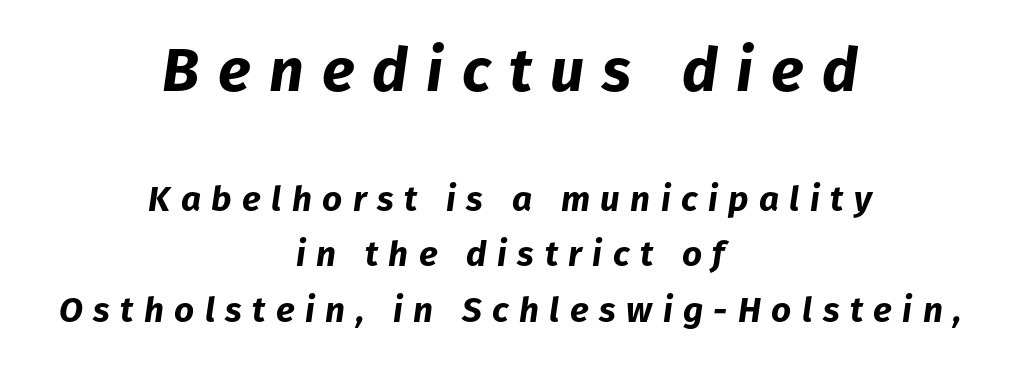
{"italic": "yes", "lean": "right", "slant_degrees": 8, "bold": "yes", "weight": "bold", "width": "normal", "stroke_contrast": "low", "x_height": "medium", "monospaced": "no", "underline": "no", "align": "center", "line_spacing": "normal", "line_spacing_ratio": 1.58, "letter_spacing": "wide", "letter_spacing_em": 0.3, "larger_block": "first", "size_ratio": 1.74, "glyph_px": 61}
